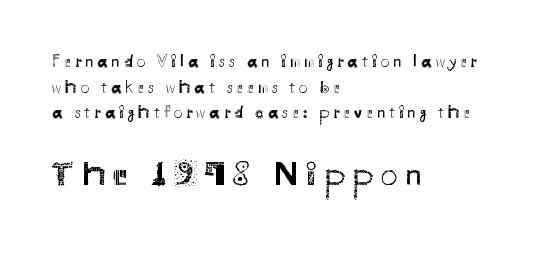
{"serif": "no", "italic": "no", "bold": "no", "weight": "regular", "width": "normal", "stroke_contrast": "medium", "x_height": "small", "monospaced": "no", "underline": "no", "align": "left", "line_spacing": "normal", "line_spacing_ratio": 1.51, "letter_spacing": "wide", "letter_spacing_em": 0.22, "larger_block": "second", "size_ratio": 2.0, "glyph_px": 34}
